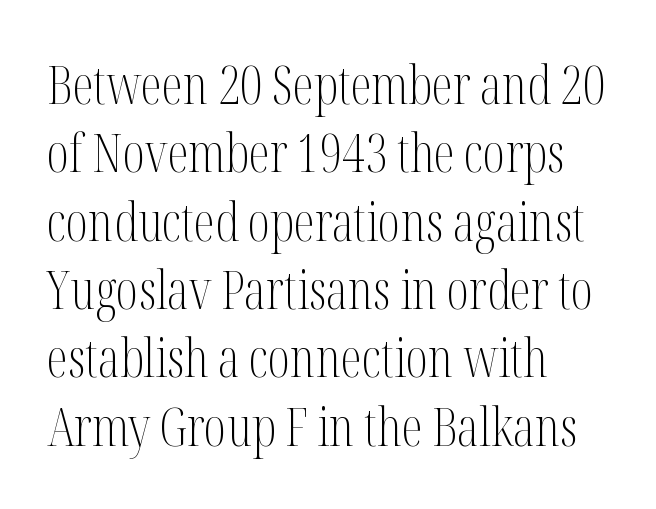
{"serif": "yes", "italic": "no", "bold": "no", "weight": "light", "width": "condensed", "stroke_contrast": "medium", "x_height": "medium", "monospaced": "no", "underline": "no", "align": "left", "line_spacing": "normal", "line_spacing_ratio": 1.29, "letter_spacing": "normal", "letter_spacing_em": 0.0, "glyph_px": 53}
